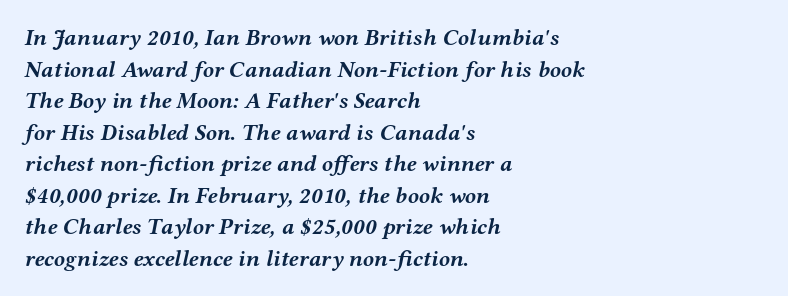
The lines are quadded left. A clean baseline with only descenders dipping below it. Compared with typical body copy, the letter spacing here is the same. Italic? Definitely — the glyphs are oblique. This block has exactly the height ordinary leading produces.
